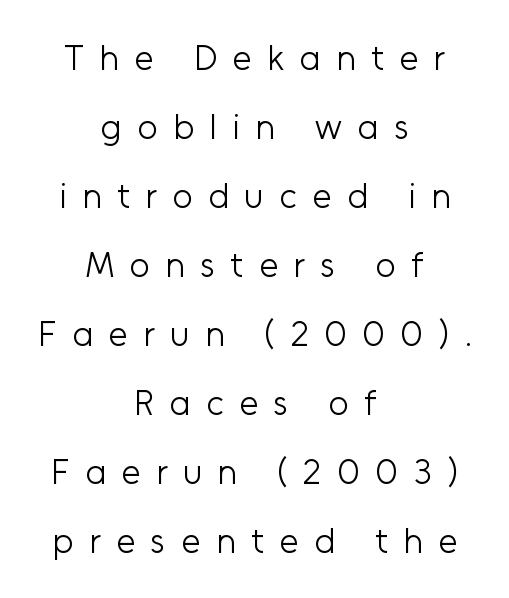
{"serif": "no", "italic": "no", "bold": "no", "weight": "light", "width": "normal", "stroke_contrast": "low", "x_height": "medium", "monospaced": "no", "underline": "no", "align": "center", "line_spacing": "loose", "line_spacing_ratio": 1.97, "letter_spacing": "wide", "letter_spacing_em": 0.44, "glyph_px": 35}
